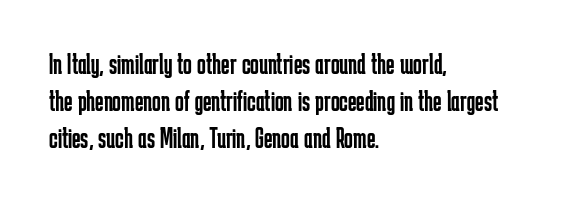
{"serif": "no", "italic": "no", "bold": "no", "weight": "regular", "width": "condensed", "stroke_contrast": "low", "x_height": "medium", "monospaced": "no", "underline": "no", "align": "left", "line_spacing": "normal", "line_spacing_ratio": 1.27, "letter_spacing": "normal", "letter_spacing_em": 0.0, "glyph_px": 29}
